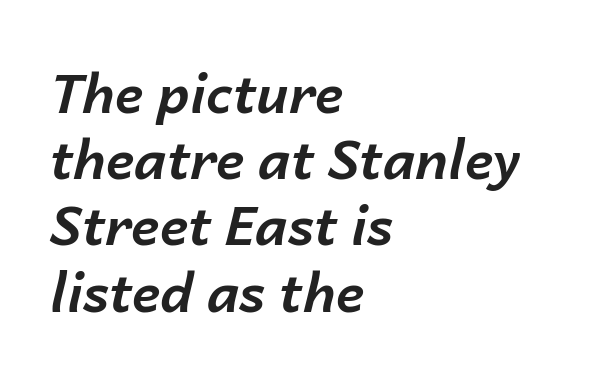
The image shows 53 px bold type, italic (leaning right); set left-aligned, normal line spacing (1.25x), normal letter spacing, not underlined; low stroke contrast and a medium x-height.
